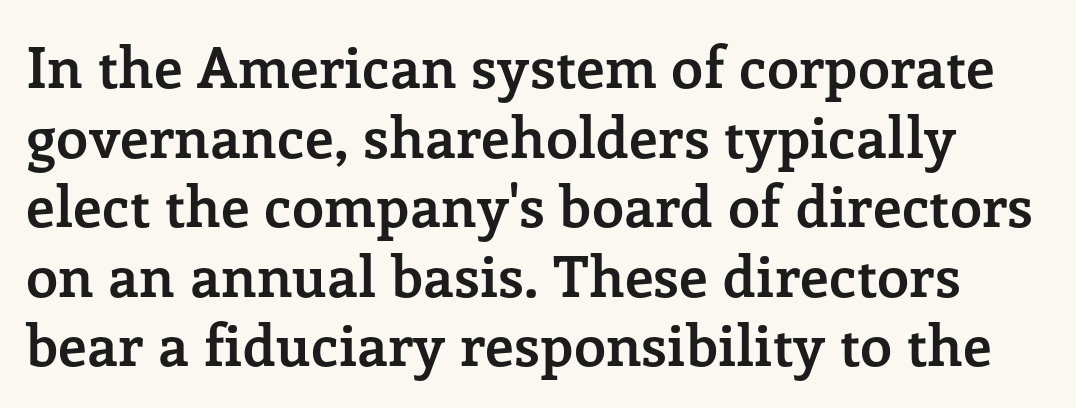
The words here are not underlined. A serif font was chosen for this passage. Note the varied advance widths — an 'i' is clearly narrower than an 'm'. These lines were composed using upright roman letters. The typesetting leans heavy: a genuine bold. The line texture is even and compact thanks to regular tracking.
